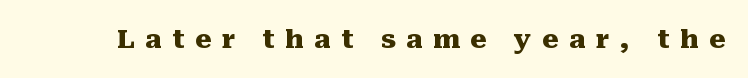
Q: Is the text bold? A: Yes.
Q: Is the text italic (slanted)? A: No, it is upright.
Q: Is the text underlined? A: No.
Q: Is the spacing between letters normal or unusually wide? A: Unusually wide.
